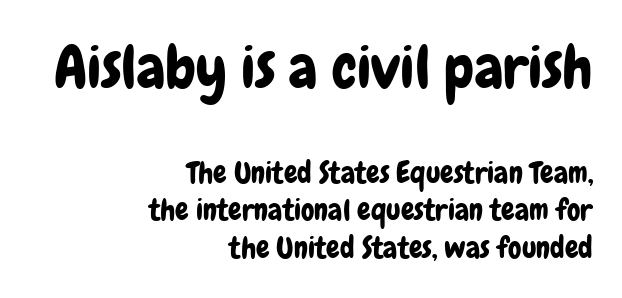
Q: Is the text italic (slanted)? A: No, it is upright.
Q: Is the typeface a serif or a sans-serif typeface? A: Sans-serif.
Q: Is the text underlined? A: No.
Q: How is the paragraph aligned? A: Right-aligned.
Q: Is the spacing between letters normal or unusually wide? A: Normal.
Q: Is the spacing between lines tight, normal or loose? A: Normal.
Q: Which block of text is set in a larger size, the first (top) or the second (bottom)? A: The first (top) one.
Q: Width (condensed, normal, or wide)? A: Condensed.
Q: Stroke contrast? A: Low.
Q: x-height? A: Medium.
Q: Monospaced? A: No.
